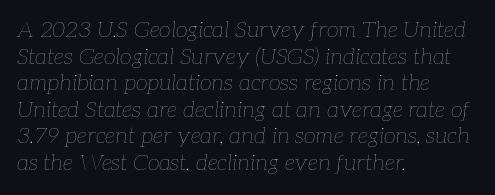
The image shows 22 px text type, italic (leaning right); set left-aligned, line spacing 1.21x, normal letter spacing, not underlined.
